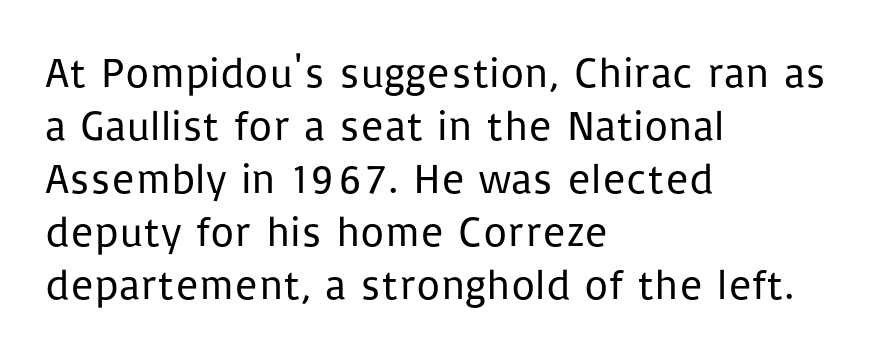
The image shows 42 px regular-weight sans-serif type, upright; set left-aligned, normal line spacing (1.26x), normal letter spacing, not underlined; low stroke contrast and a medium x-height.
